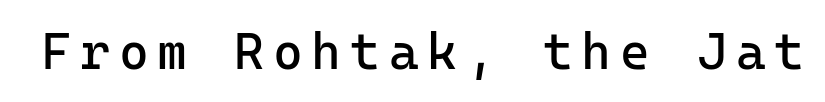
{"serif": "no", "italic": "no", "bold": "no", "weight": "regular", "width": "normal", "stroke_contrast": "low", "x_height": "medium", "monospaced": "yes", "underline": "no", "glyph_px": 51}
